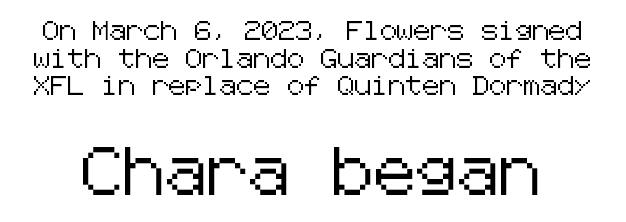
The image shows 47 px sans-serif type, upright; set normal line spacing (1.46x), normal letter spacing, not underlined; the second (bottom) block is 2.47x larger; low stroke contrast and a medium x-height.
